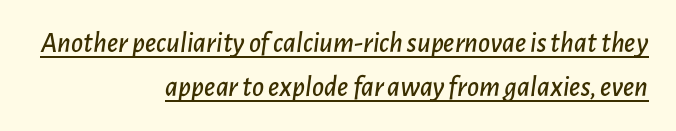
{"italic": "yes", "lean": "right", "slant_degrees": 7, "width": "normal", "stroke_contrast": "low", "x_height": "medium", "monospaced": "no", "underline": "yes", "align": "right", "line_spacing": "normal", "line_spacing_ratio": 1.53, "letter_spacing": "normal", "letter_spacing_em": 0.0, "glyph_px": 29}
